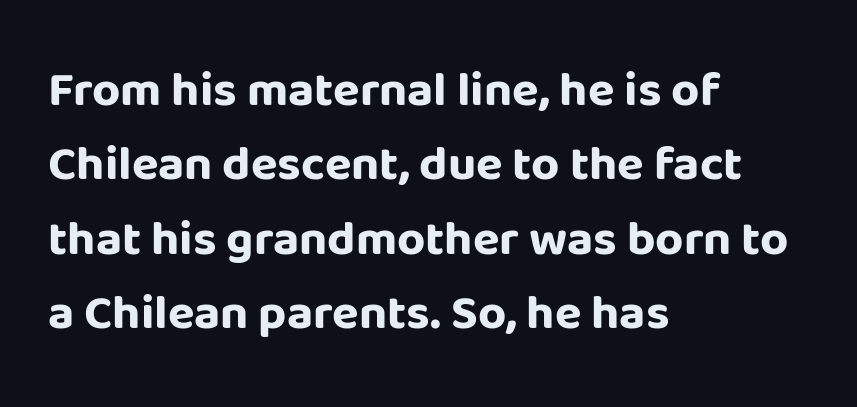
The image shows 49 px bold sans-serif type, upright; set left-aligned, normal line spacing (1.52x), normal letter spacing, not underlined; low stroke contrast and a large x-height.
